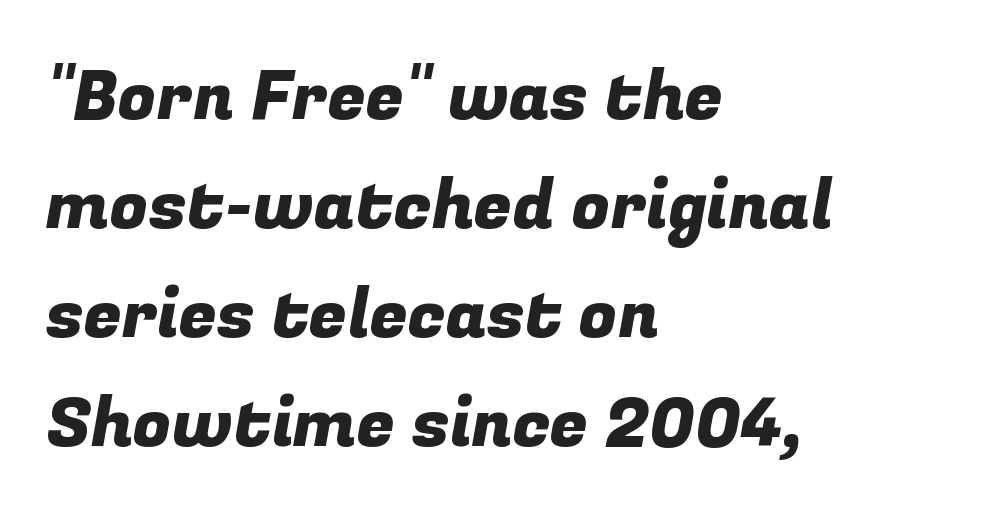
Q: Is the typeface a serif or a sans-serif typeface? A: Sans-serif.
Q: Is the text underlined? A: No.
Q: How is the paragraph aligned? A: Left-aligned.
Q: Is the spacing between letters normal or unusually wide? A: Normal.
Q: Is the spacing between lines tight, normal or loose? A: Normal.
Q: Width (condensed, normal, or wide)? A: Normal.
Q: Stroke contrast? A: Low.
Q: x-height? A: Medium.
Q: Monospaced? A: No.
